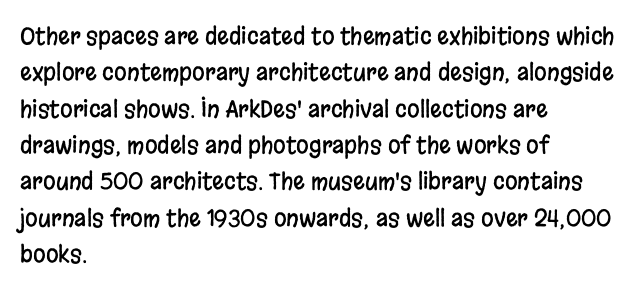
Style check: upright. Honestly, the letter spacing is just normal — you wouldn't notice it. Short and long lines alike share a common starting point at left. Any mark beneath the type? The region is blank. Interline gaps are of average width in this sample.
